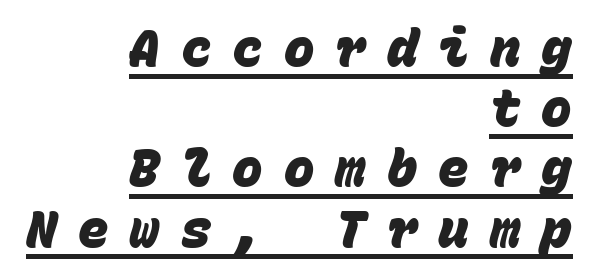
The text was rendered using a sans face with plain stroke endings. Here the glyphs are tracked loosely, breaking word shapes into spaced letters. The glyphs are accompanied by a horizontal stroke just below them. The letters march in equal steps, a hallmark of fixed-pitch type.
